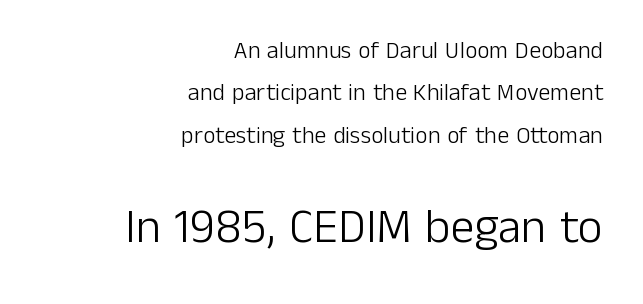
Q: Is the text bold? A: No.
Q: Is the text italic (slanted)? A: No, it is upright.
Q: Is the typeface a serif or a sans-serif typeface? A: Sans-serif.
Q: Is the text underlined? A: No.
Q: How is the paragraph aligned? A: Right-aligned.
Q: Is the spacing between letters normal or unusually wide? A: Normal.
Q: Which block of text is set in a larger size, the first (top) or the second (bottom)? A: The second (bottom) one.
Q: Width (condensed, normal, or wide)? A: Normal.
Q: Stroke contrast? A: Low.
Q: x-height? A: Medium.
Q: Monospaced? A: No.
